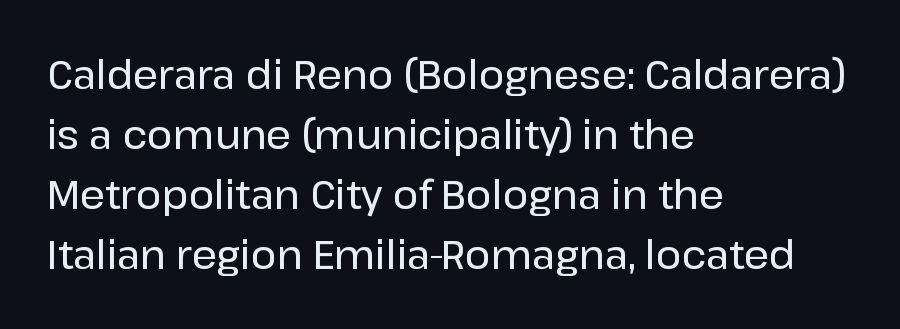
One-word summary of the alignment: left. It's the straight-up-and-down kind of type. Caption: standard tracking, unaltered. Each letter keeps its own natural width here, so spacing adapts to shape.
